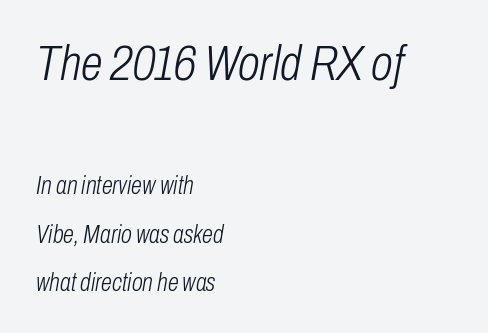
Each line starts at the same left margin while the right side varies. Words appear dense and cohesive because spacing is normal. Weight: in the light-to-regular range. The letters advance in unequal steps, a hallmark of proportional type.
